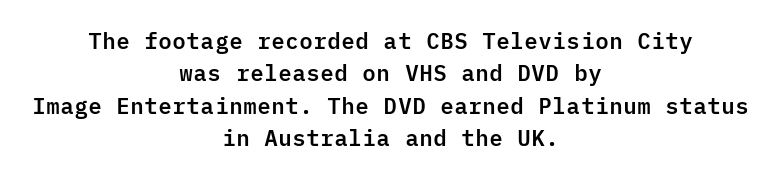
{"italic": "no", "underline": "no", "align": "center", "line_spacing": "normal", "line_spacing_ratio": 1.47, "letter_spacing": "normal", "letter_spacing_em": 0.0, "glyph_px": 22}
